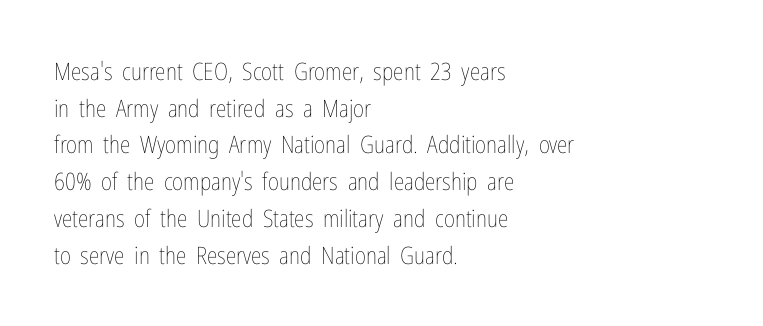
The image shows 24 px text type, upright; set left-aligned, normal line spacing (1.53x), normal letter spacing, not underlined.
